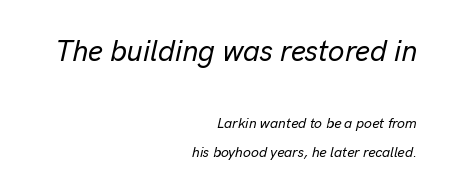
Q: Is the text italic (slanted)? A: Yes, it leans right by about 13 degrees.
Q: Is the text underlined? A: No.
Q: How is the paragraph aligned? A: Right-aligned.
Q: Is the spacing between letters normal or unusually wide? A: Normal.
Q: Is the spacing between lines tight, normal or loose? A: Loose.
Q: Which block of text is set in a larger size, the first (top) or the second (bottom)? A: The first (top) one.
Q: Width (condensed, normal, or wide)? A: Normal.
Q: Stroke contrast? A: Low.
Q: x-height? A: Medium.
Q: Monospaced? A: No.
